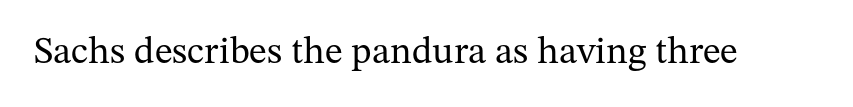
Q: Is the text bold? A: No.
Q: Is the text italic (slanted)? A: No, it is upright.
Q: Is the typeface a serif or a sans-serif typeface? A: Serif.
Q: Is the text underlined? A: No.
Q: Is the spacing between letters normal or unusually wide? A: Normal.
Q: Width (condensed, normal, or wide)? A: Normal.
Q: Stroke contrast? A: Medium.
Q: x-height? A: Medium.
Q: Monospaced? A: No.
